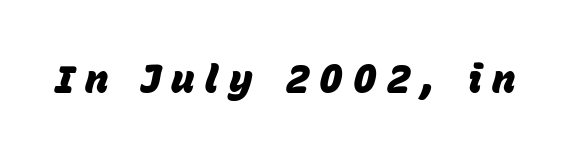
Q: Is the text bold? A: Yes.
Q: Is the text italic (slanted)? A: Yes, it leans right by about 15 degrees.
Q: Is the text underlined? A: No.
Q: Is the spacing between letters normal or unusually wide? A: Unusually wide.
Q: Width (condensed, normal, or wide)? A: Normal.
Q: Stroke contrast? A: Low.
Q: x-height? A: Large.
Q: Monospaced? A: No.
